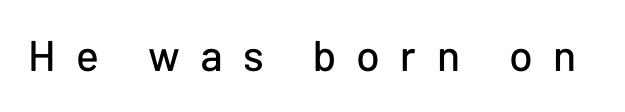
Clear beneath every line of the passage. Between one letter and the next there's a generous, obvious gap. Is this a fixed-width face? No — the glyphs have proportional, varying widths. Each letter's strokes conclude bluntly, with no projecting serifs. Ordinary non-slanted type is in use.
